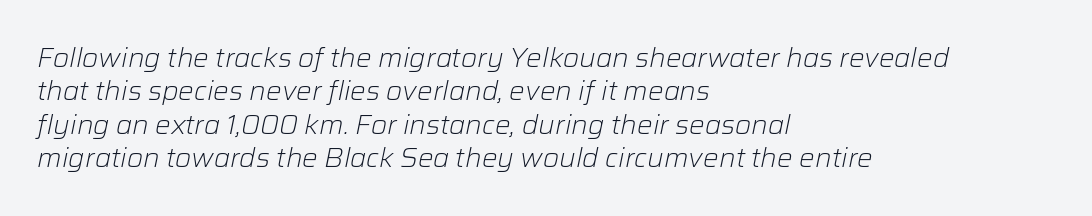
Q: Is the text bold? A: No.
Q: Is the text italic (slanted)? A: Yes, it leans right by about 12 degrees.
Q: Is the text underlined? A: No.
Q: How is the paragraph aligned? A: Left-aligned.
Q: Is the spacing between letters normal or unusually wide? A: Normal.
Q: Is the spacing between lines tight, normal or loose? A: Normal.
